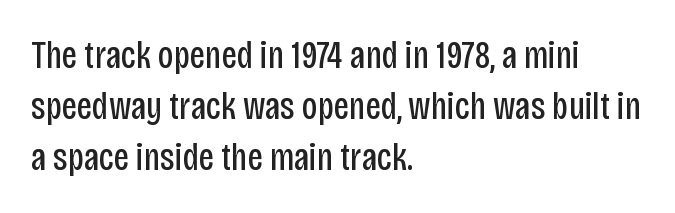
{"serif": "no", "italic": "no", "bold": "no", "weight": "regular", "width": "condensed", "stroke_contrast": "low", "x_height": "large", "monospaced": "no", "underline": "no", "align": "left", "line_spacing": "normal", "line_spacing_ratio": 1.31, "letter_spacing": "normal", "letter_spacing_em": 0.0, "glyph_px": 39}
